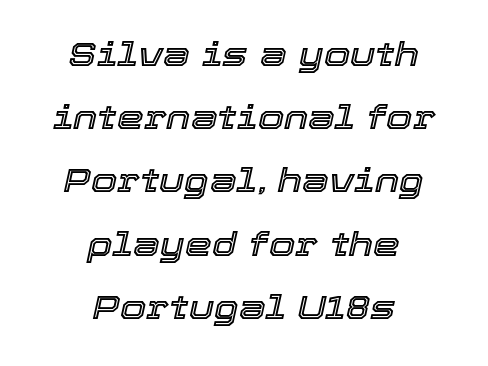
The image shows 34 px text type, italic (leaning right); set centered, line spacing 1.86x, normal letter spacing, not underlined; a medium x-height.
